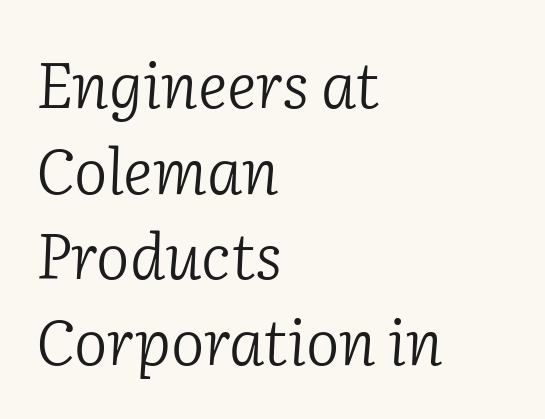
Here the designer chose a conventional face with non-uniform glyph widths. These glyphs show unthickened strokes, regular width or finer. A bare baseline throughout the passage. If you drew a ruler down the left edge, every line would touch it.
